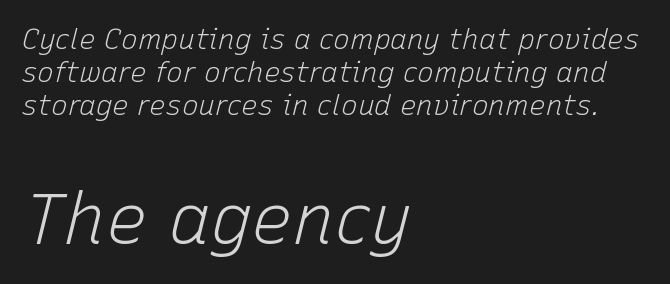
Q: Is the text bold? A: No.
Q: Is the text italic (slanted)? A: Yes, it leans right by about 15 degrees.
Q: Is the text underlined? A: No.
Q: How is the paragraph aligned? A: Left-aligned.
Q: Is the spacing between letters normal or unusually wide? A: Normal.
Q: Which block of text is set in a larger size, the first (top) or the second (bottom)? A: The second (bottom) one.
Q: Width (condensed, normal, or wide)? A: Normal.
Q: Stroke contrast? A: Low.
Q: x-height? A: Medium.
Q: Monospaced? A: No.
